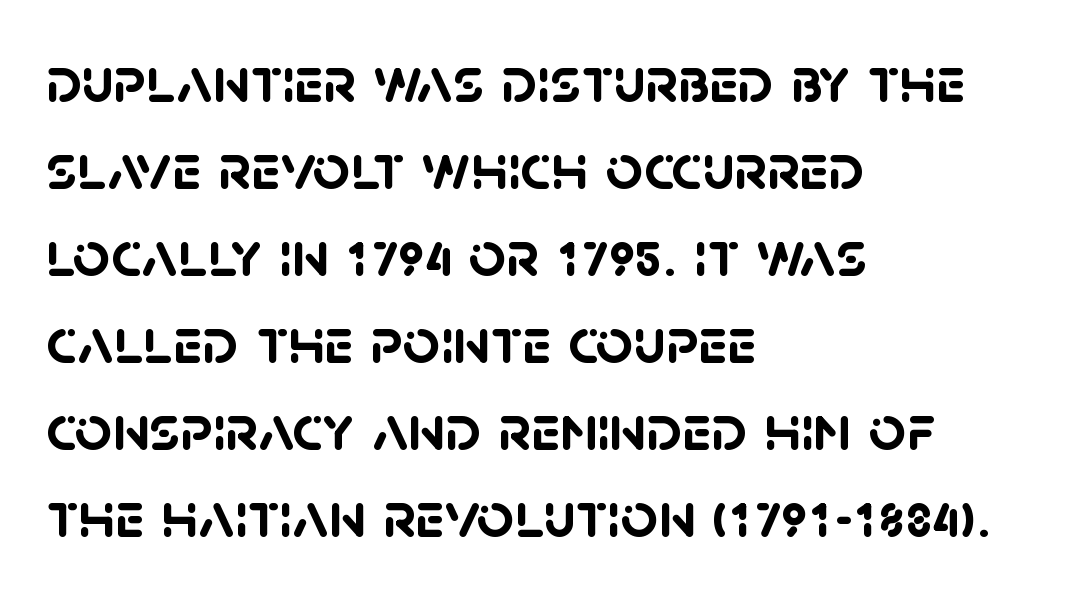
The image shows 65 px semibold sans-serif type; set left-aligned, normal line spacing (1.34x), normal letter spacing, not underlined; low stroke contrast and a large x-height.
